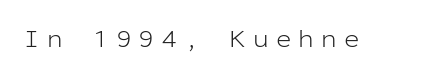
{"italic": "no", "bold": "no", "underline": "no", "letter_spacing": "wide", "letter_spacing_em": 0.28, "glyph_px": 26}
